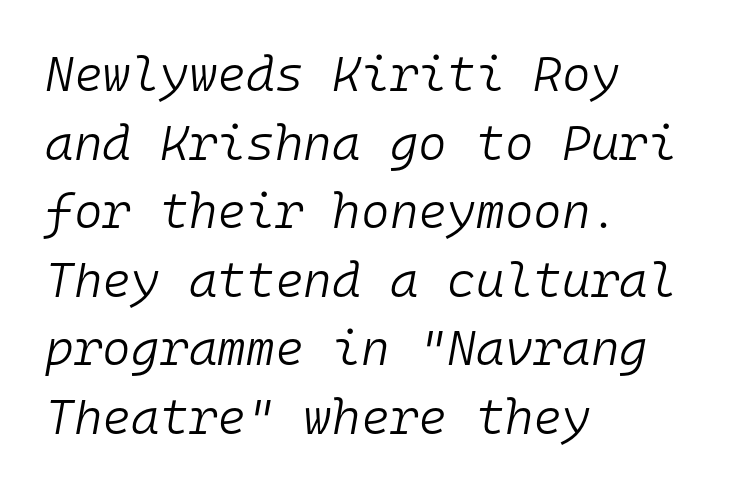
Q: Is the text bold? A: No.
Q: Is the text italic (slanted)? A: Yes, it leans right by about 10 degrees.
Q: Is the text underlined? A: No.
Q: How is the paragraph aligned? A: Left-aligned.
Q: Is the spacing between letters normal or unusually wide? A: Normal.
Q: Is the spacing between lines tight, normal or loose? A: Normal.
Q: Width (condensed, normal, or wide)? A: Normal.
Q: Stroke contrast? A: Low.
Q: x-height? A: Medium.
Q: Monospaced? A: Yes.
